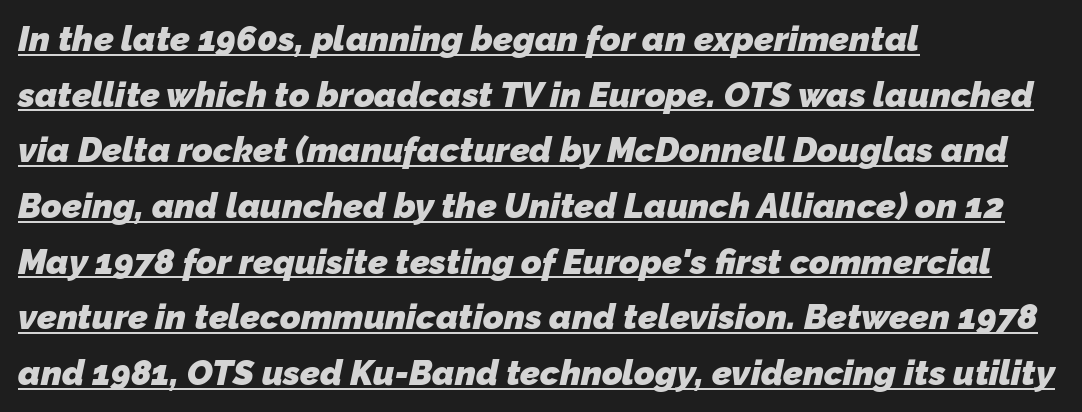
{"serif": "no", "bold": "yes", "weight": "heavy", "width": "normal", "stroke_contrast": "low", "x_height": "medium", "monospaced": "no", "underline": "yes", "align": "left", "line_spacing": "normal", "line_spacing_ratio": 1.59, "letter_spacing": "normal", "letter_spacing_em": 0.0, "glyph_px": 35}
